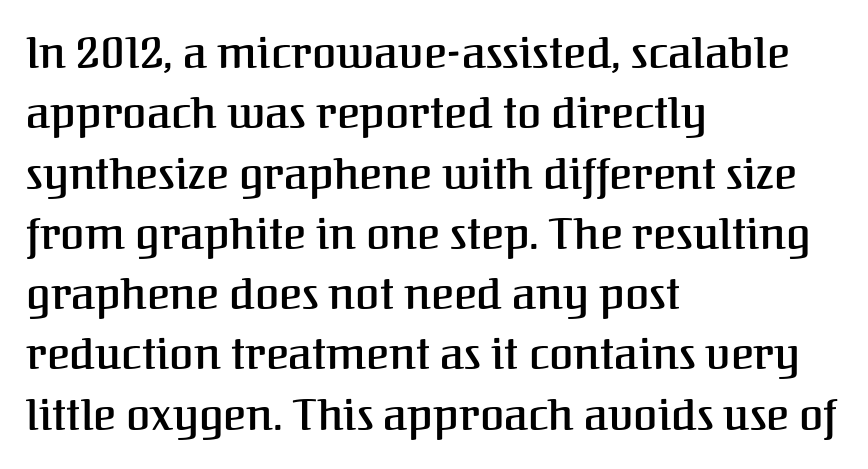
Q: Is the text bold? A: Semi-bold.
Q: Is the text italic (slanted)? A: No, it is upright.
Q: Is the typeface a serif or a sans-serif typeface? A: Serif.
Q: Is the text underlined? A: No.
Q: How is the paragraph aligned? A: Left-aligned.
Q: Is the spacing between letters normal or unusually wide? A: Normal.
Q: Is the spacing between lines tight, normal or loose? A: Normal.
Q: Width (condensed, normal, or wide)? A: Normal.
Q: Stroke contrast? A: Medium.
Q: x-height? A: Medium.
Q: Monospaced? A: No.
